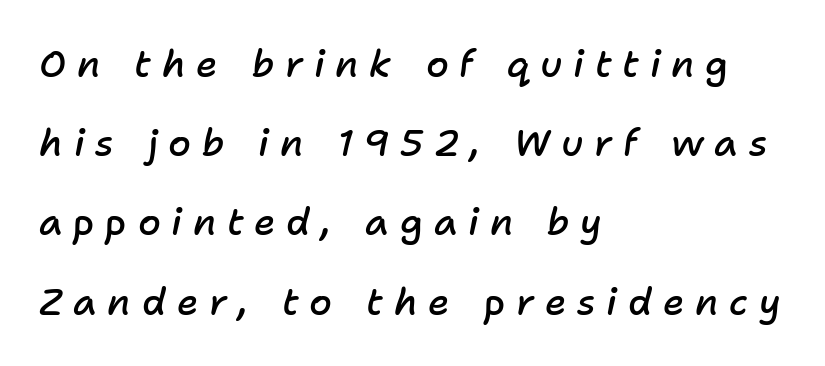
{"italic": "yes", "lean": "right", "slant_degrees": 11, "bold": "semi", "weight": "semibold", "width": "normal", "stroke_contrast": "low", "x_height": "medium", "monospaced": "no", "underline": "no", "align": "left", "line_spacing": "loose", "line_spacing_ratio": 2.14, "letter_spacing": "wide", "letter_spacing_em": 0.29, "glyph_px": 37}
